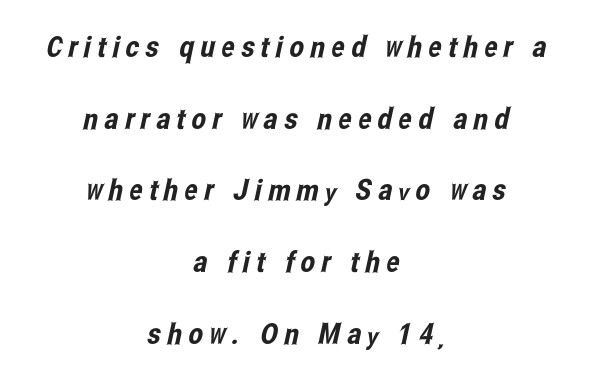
{"serif": "no", "width": "condensed", "stroke_contrast": "low", "x_height": "medium", "monospaced": "no", "underline": "no", "align": "center", "line_spacing": "loose", "line_spacing_ratio": 2.47, "letter_spacing": "wide", "letter_spacing_em": 0.22, "glyph_px": 29}
